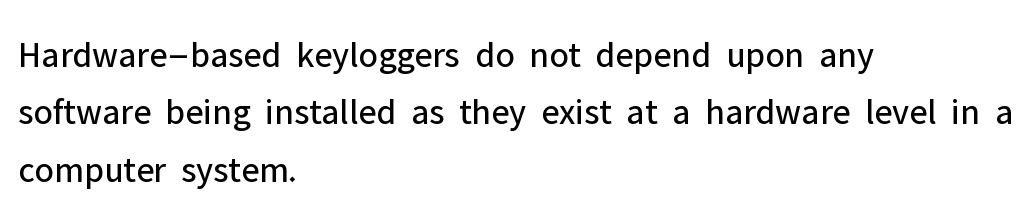
The image shows 37 px regular-weight sans-serif type, upright; set left-aligned, normal line spacing (1.55x), normal letter spacing, not underlined; low stroke contrast and a medium x-height.
